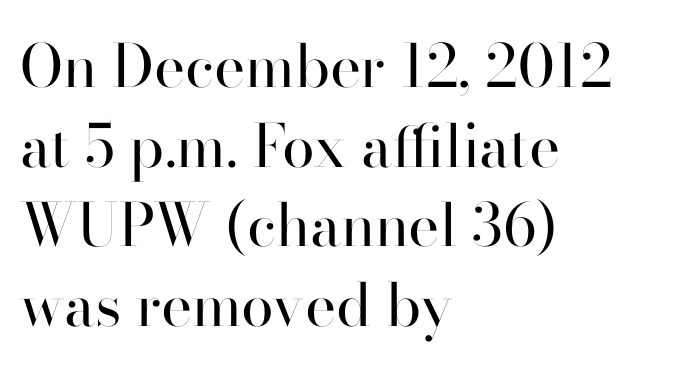
Q: Is the text bold? A: No.
Q: Is the text italic (slanted)? A: No, it is upright.
Q: Is the typeface a serif or a sans-serif typeface? A: Sans-serif.
Q: Is the text underlined? A: No.
Q: How is the paragraph aligned? A: Left-aligned.
Q: Is the spacing between letters normal or unusually wide? A: Normal.
Q: Is the spacing between lines tight, normal or loose? A: Normal.
Q: Width (condensed, normal, or wide)? A: Normal.
Q: Stroke contrast? A: High.
Q: x-height? A: Small.
Q: Monospaced? A: No.
